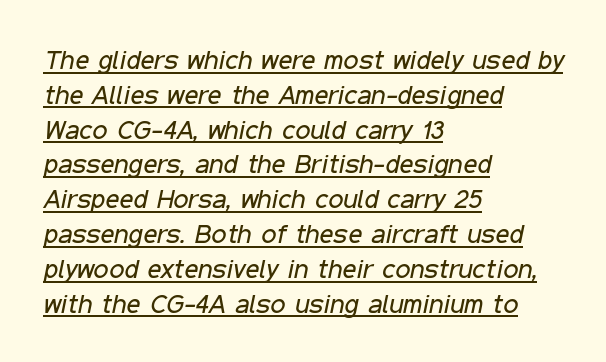
{"italic": "yes", "lean": "right", "slant_degrees": 11, "bold": "no", "underline": "yes", "align": "left", "line_spacing": "normal", "line_spacing_ratio": 1.29, "letter_spacing": "normal", "letter_spacing_em": 0.0, "glyph_px": 27}
